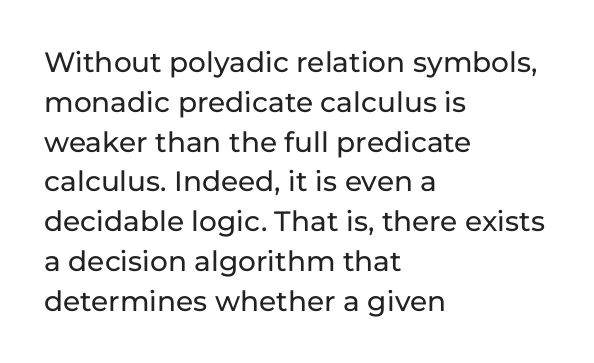
The image shows 28 px sans-serif type, upright; set left-aligned, normal line spacing (1.42x), normal letter spacing, not underlined; low stroke contrast and a medium x-height.
